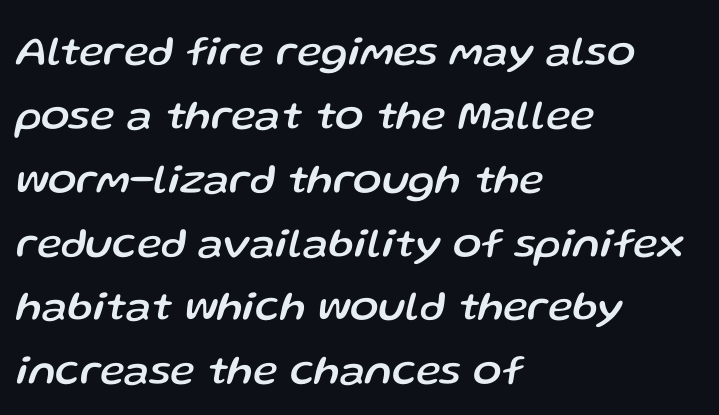
Q: Is the text italic (slanted)? A: Yes, it leans right by about 13 degrees.
Q: Is the text underlined? A: No.
Q: How is the paragraph aligned? A: Left-aligned.
Q: Is the spacing between letters normal or unusually wide? A: Normal.
Q: Is the spacing between lines tight, normal or loose? A: Normal.
Q: Width (condensed, normal, or wide)? A: Normal.
Q: Stroke contrast? A: Low.
Q: x-height? A: Medium.
Q: Monospaced? A: No.
